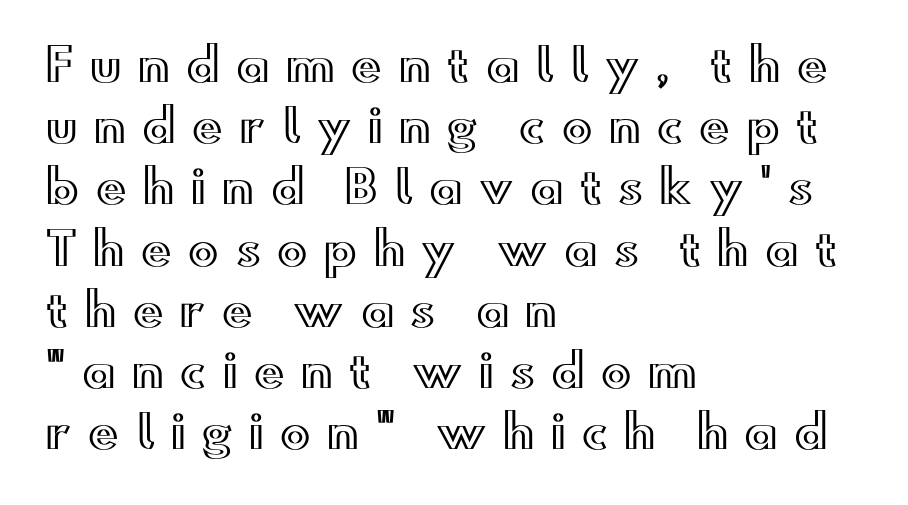
Bare-footed words on every line. The letters stand upright; this is a roman face. Someone cranked the tracking dial way up on this one. Spacing verdict: proportional, widths tailored to each character. Evenly set lines give the paragraph a standard silhouette. In CSS terms this would be text-align: left.
